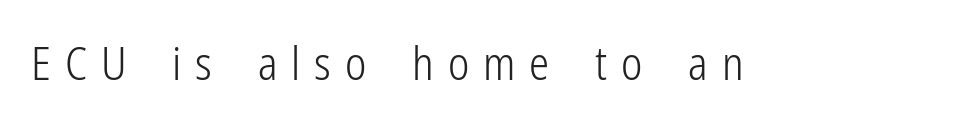
{"serif": "no", "italic": "no", "bold": "no", "weight": "light", "width": "condensed", "stroke_contrast": "low", "x_height": "medium", "monospaced": "no", "underline": "no", "letter_spacing": "wide", "letter_spacing_em": 0.31, "glyph_px": 45}
